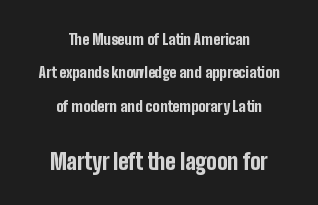
{"italic": "no", "bold": "yes", "underline": "no", "align": "center", "line_spacing": "loose", "line_spacing_ratio": 2.23, "letter_spacing": "normal", "letter_spacing_em": 0.0, "larger_block": "second", "size_ratio": 1.47, "glyph_px": 22}
